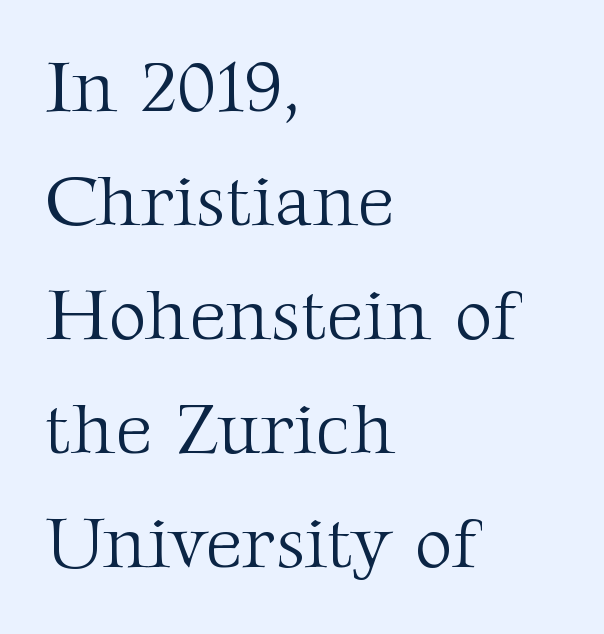
Letter spacing: default. Reading down the block, your eye returns to a fixed left position each line. No letter is thick-stroked: the sample isn't bold. The specimen reads as upright at a glance.
